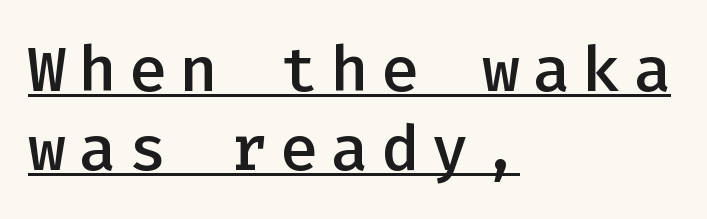
{"serif": "no", "italic": "no", "bold": "semi", "weight": "semibold", "width": "normal", "stroke_contrast": "low", "x_height": "medium", "monospaced": "yes", "underline": "yes", "align": "left", "line_spacing": "normal", "line_spacing_ratio": 1.25, "letter_spacing": "wide", "letter_spacing_em": 0.2, "glyph_px": 63}
